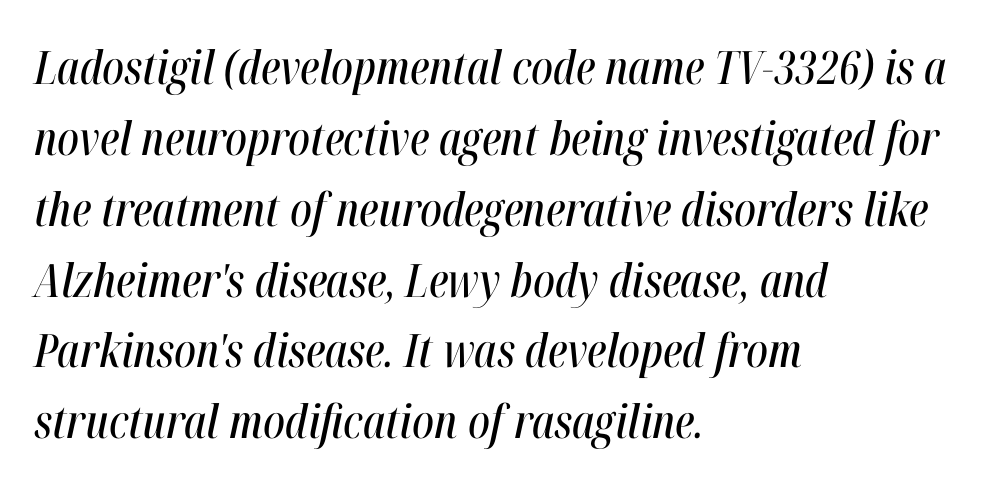
The image shows 46 px condensed type, italic (leaning right); set left-aligned, normal line spacing (1.54x), normal letter spacing, not underlined; high stroke contrast and a medium x-height.
